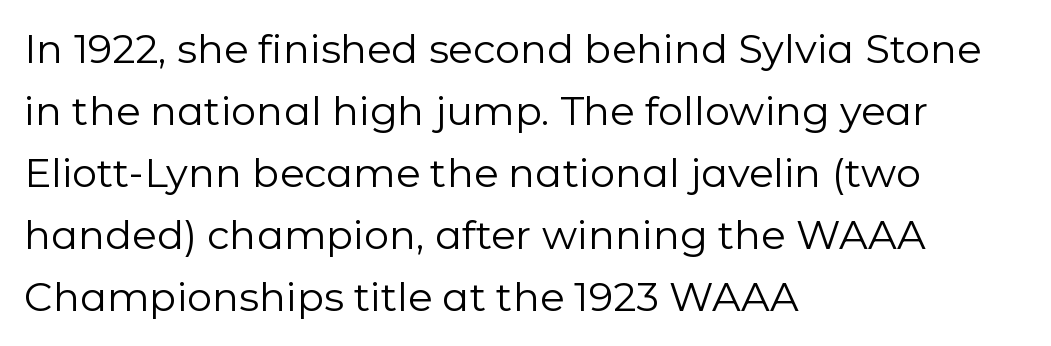
{"serif": "no", "italic": "no", "bold": "no", "weight": "regular", "width": "normal", "stroke_contrast": "low", "x_height": "medium", "monospaced": "no", "underline": "no", "align": "left", "line_spacing": "normal", "line_spacing_ratio": 1.55, "letter_spacing": "normal", "letter_spacing_em": 0.0, "glyph_px": 40}
